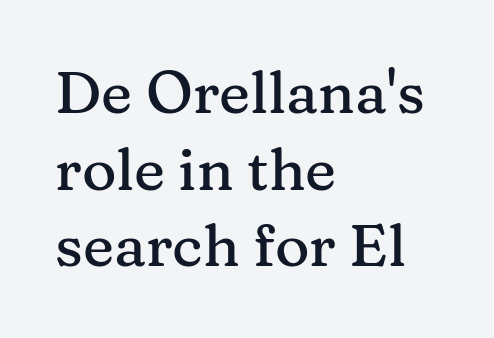
Q: Is the text italic (slanted)? A: No, it is upright.
Q: Is the typeface a serif or a sans-serif typeface? A: Serif.
Q: Is the text underlined? A: No.
Q: How is the paragraph aligned? A: Left-aligned.
Q: Is the spacing between letters normal or unusually wide? A: Normal.
Q: Is the spacing between lines tight, normal or loose? A: Normal.
Q: Width (condensed, normal, or wide)? A: Normal.
Q: Stroke contrast? A: Medium.
Q: x-height? A: Medium.
Q: Monospaced? A: No.
